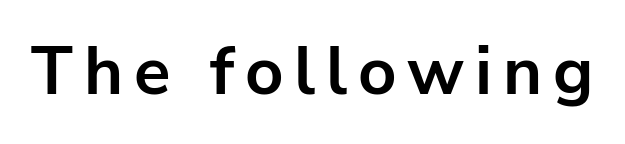
The image shows 67 px bold sans-serif type, upright; set not underlined; low stroke contrast and a medium x-height.
